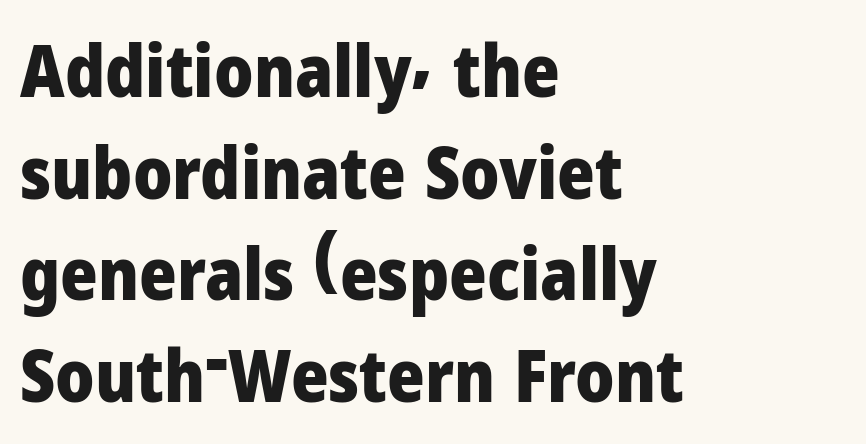
Q: Is the text bold? A: Yes.
Q: Is the text italic (slanted)? A: No, it is upright.
Q: Is the typeface a serif or a sans-serif typeface? A: Sans-serif.
Q: Is the text underlined? A: No.
Q: How is the paragraph aligned? A: Left-aligned.
Q: Is the spacing between letters normal or unusually wide? A: Normal.
Q: Is the spacing between lines tight, normal or loose? A: Normal.
Q: Width (condensed, normal, or wide)? A: Normal.
Q: Stroke contrast? A: Low.
Q: x-height? A: Medium.
Q: Monospaced? A: No.
